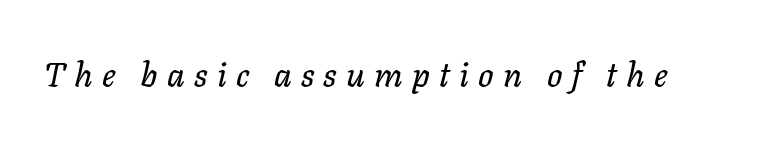
The image shows 34 px text type, italic (leaning right); set unusually wide letter spacing (+0.27 em), not underlined; low stroke contrast and a medium x-height.
